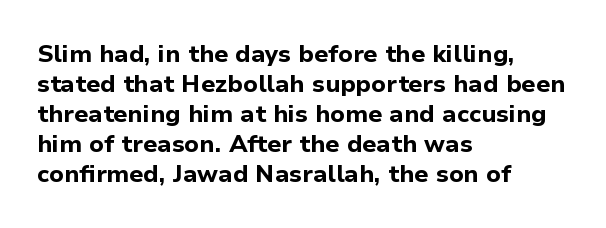
The image shows 24 px bold type, upright; set left-aligned, normal line spacing (1.25x), normal letter spacing, not underlined.
